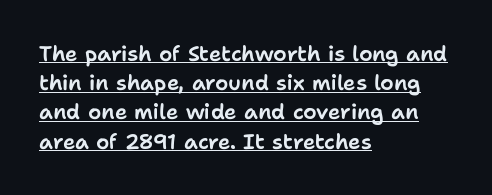
Q: Is the text italic (slanted)? A: No, it is upright.
Q: Is the text underlined? A: Yes.
Q: How is the paragraph aligned? A: Left-aligned.
Q: Is the spacing between letters normal or unusually wide? A: Normal.
Q: Is the spacing between lines tight, normal or loose? A: Normal.
